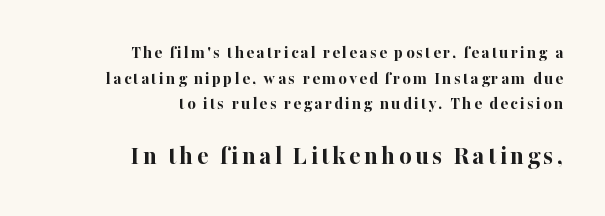
Of the two passages, the one underneath uses the larger point size. If you drew a ruler down the right edge, every line would touch it. The strokes are fattened all the way to bold. Rule under the text: the space is simply empty. Rendered with straight, roman letterforms. Each new line begins a customary step beneath the previous one.
